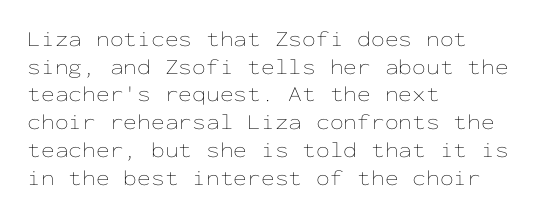
Q: Is the text bold? A: No.
Q: Is the text italic (slanted)? A: No, it is upright.
Q: Is the text underlined? A: No.
Q: How is the paragraph aligned? A: Left-aligned.
Q: Is the spacing between letters normal or unusually wide? A: Normal.
Q: Is the spacing between lines tight, normal or loose? A: Normal.
